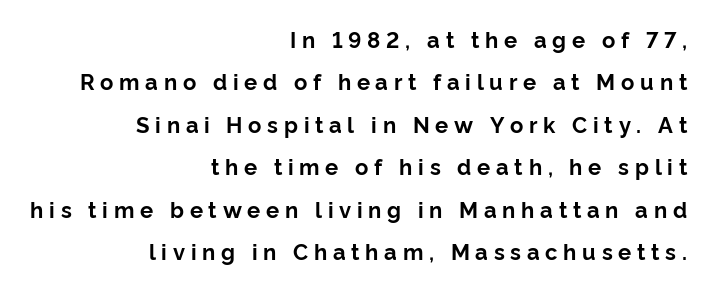
The image shows 22 px bold type, upright; set right-aligned, loose line spacing (1.93x), unusually wide letter spacing (+0.26 em), not underlined.
